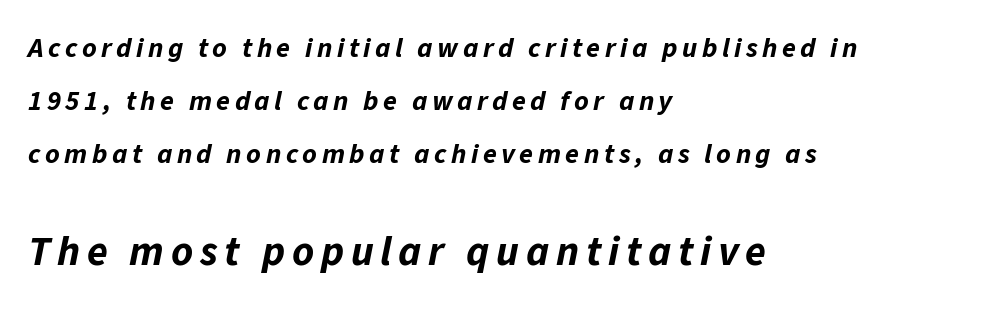
{"italic": "yes", "lean": "right", "slant_degrees": 11, "bold": "yes", "weight": "bold", "width": "normal", "stroke_contrast": "low", "x_height": "medium", "monospaced": "no", "underline": "no", "align": "left", "line_spacing": "loose", "line_spacing_ratio": 1.9, "larger_block": "second", "size_ratio": 1.5, "glyph_px": 42}
